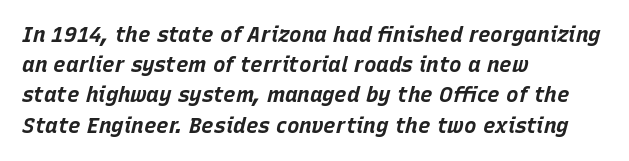
Inter-character spacing is left at the font's built-in metrics. These lines carry a lot of weight — the face is fully bold. Any mark beneath the type? The region is blank. In terms of leading, this rendering sits right in the middle. The text block is weighted toward the left margin, trailing off unevenly rightward.
